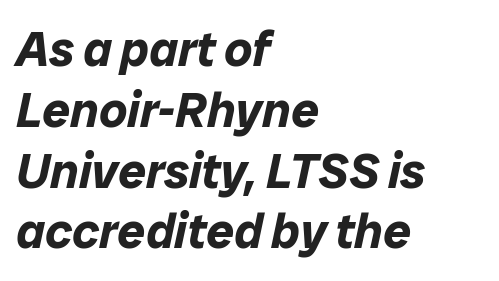
The image shows 49 px bold type, italic (leaning right); set left-aligned, line spacing 1.24x, normal letter spacing, not underlined; low stroke contrast and a medium x-height.
